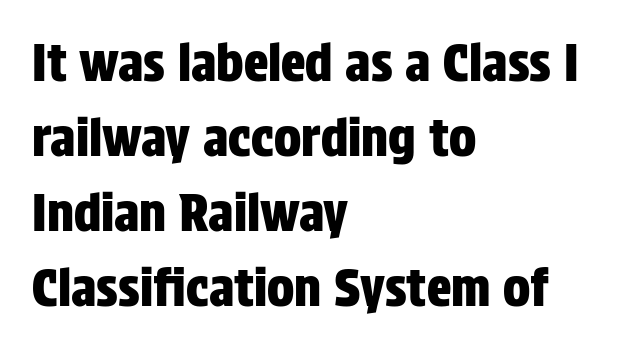
This is the regular roman posture of the typeface. The space beneath each line is pristine and unruled. Horizontal bands of white between lines are of average thickness. The letterforms sit shoulder to shoulder at normal distance. A typesetter would call this proportional, since set widths differ per character. Type style note: lacks serifs.
